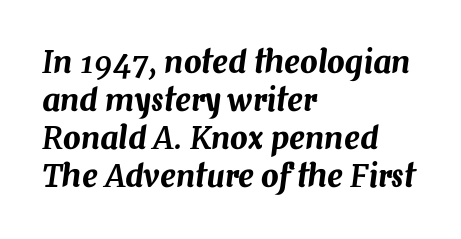
The image shows 31 px text type, italic (leaning right); set left-aligned, line spacing 1.23x, normal letter spacing, not underlined; medium stroke contrast and a medium x-height.
